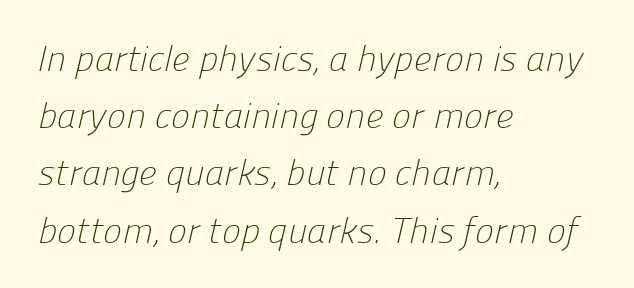
To sum up the face: it is a sans, with no serifs. Whoever set this chose a conventional vertical rhythm. This sample is left-justified, so line endings fall wherever the words run out. Is this a fixed-width face? No — the glyphs have proportional, varying widths.
